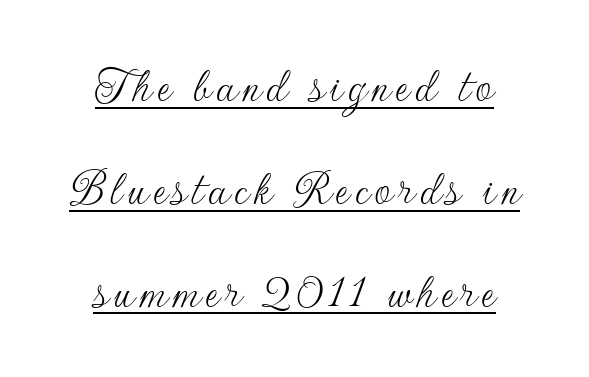
The image shows 52 px thin sans-serif type; set centered, loose line spacing (1.98x), underlined; low stroke contrast and a small x-height.
